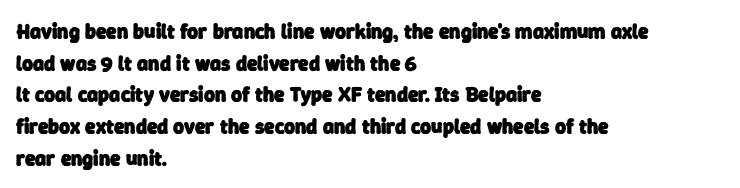
Q: Is the text bold? A: Yes.
Q: Is the text underlined? A: No.
Q: How is the paragraph aligned? A: Left-aligned.
Q: Is the spacing between letters normal or unusually wide? A: Normal.
Q: Is the spacing between lines tight, normal or loose? A: Normal.
